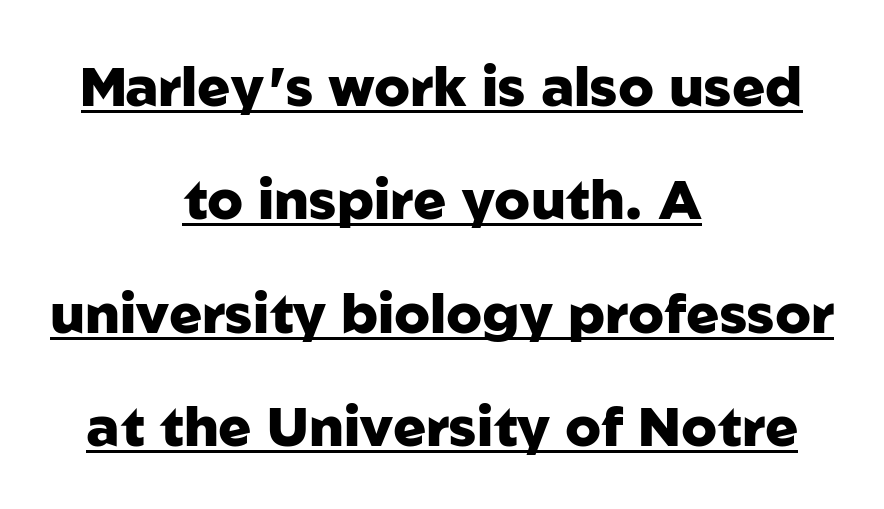
Is there an underline? Yes — a line sits under the letters. Vertical spacing — loose. Serif or sans? Sans — the stroke terminals are bare. Tracking value appears to be zero — textbook default spacing.
